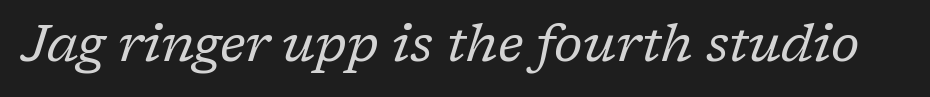
No extra tracking has been applied to these lines. The typography opts for an oblique posture over an upright one. The face looks like a standard text weight, possibly lighter. Serifs: yes, visible at the terminals of the letterforms. These lines are rendered in a variable-pitch font.
